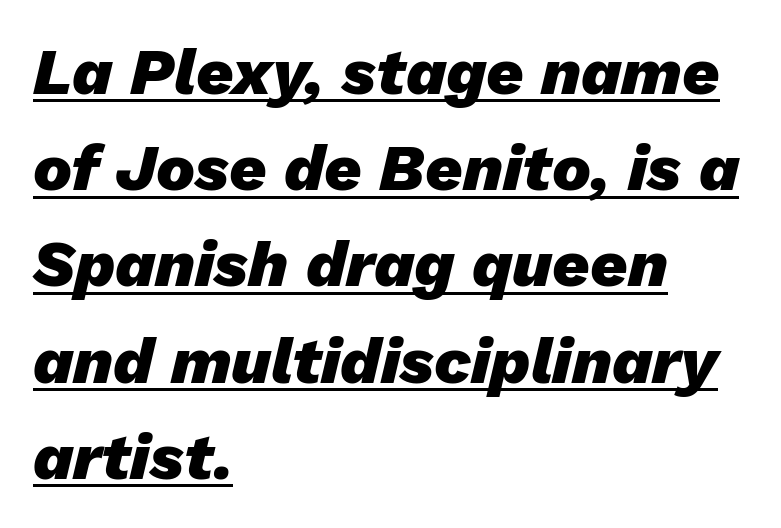
Glyph-to-glyph distance matches everyday printed text. This sample has the flowing, uneven cadence of proportional lettering. A dark, heavy texture on the line: the type is bold. The rendering anchors every line to the left-hand side.
